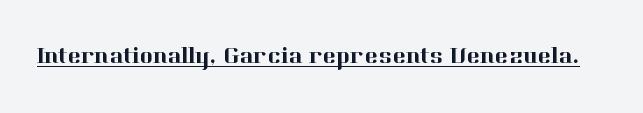
The image shows 23 px text type, upright; set normal letter spacing, underlined.
